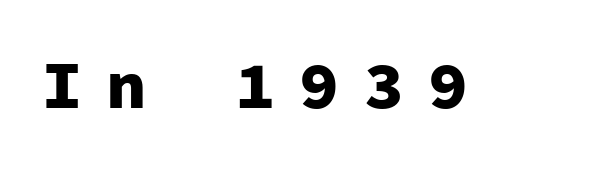
The image shows 67 px heavy sans-serif type, upright, monospaced; set unusually wide letter spacing (+0.36 em), not underlined; low stroke contrast and a medium x-height.
